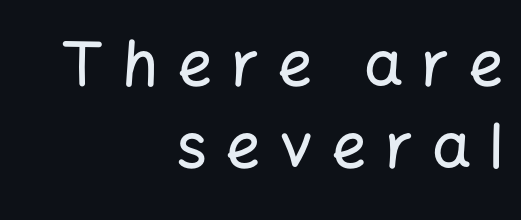
Honestly, the letter spacing is so wide it's the main thing you notice. To sum up the face: it is a sans, with no serifs. Honestly, there is no underline to notice here at all. What's the leading like? Ordinary, nothing unusual.
